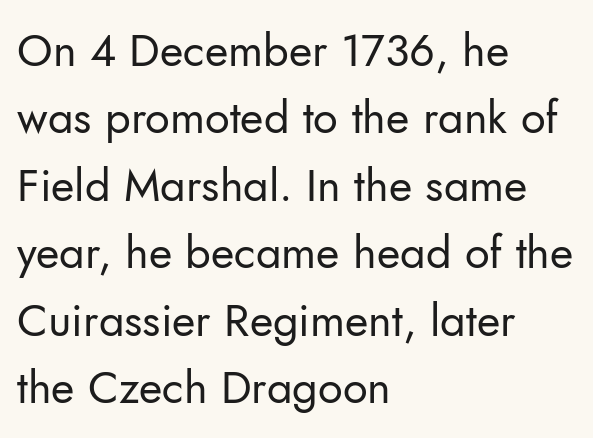
The image shows 45 px regular-weight sans-serif type, upright; set left-aligned, normal line spacing (1.5x), normal letter spacing, not underlined; low stroke contrast and a small x-height.
